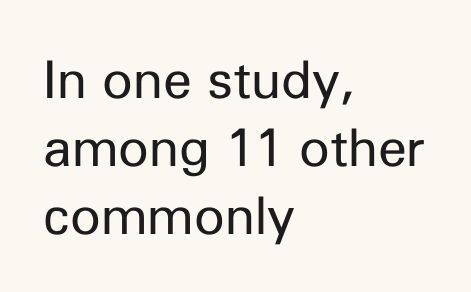
{"serif": "no", "italic": "no", "bold": "no", "weight": "regular", "width": "normal", "stroke_contrast": "low", "x_height": "medium", "monospaced": "no", "underline": "no", "align": "left", "line_spacing": "normal", "line_spacing_ratio": 1.31, "letter_spacing": "normal", "letter_spacing_em": 0.0, "glyph_px": 52}
